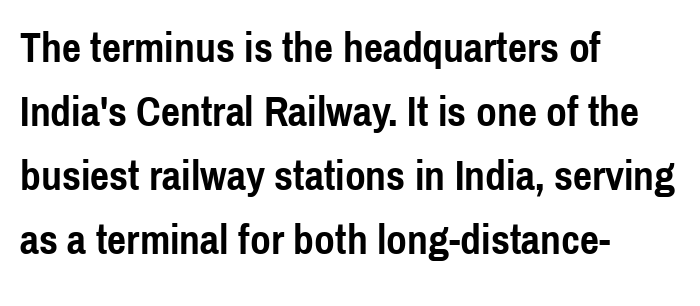
The face used here is a sans, in the tradition of grotesques and geometrics. Here the glyphs are tracked normally, forming tight word shapes. No italicization has been applied; the sample stays upright. Any mark beneath the type? The region is blank.
